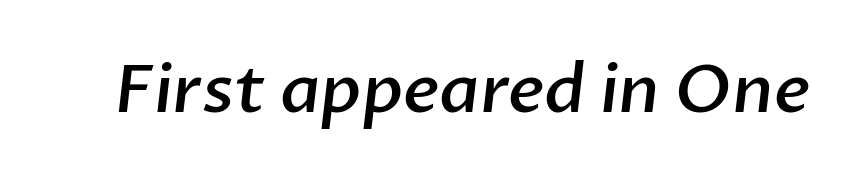
{"serif": "no", "bold": "semi", "weight": "semibold", "width": "normal", "stroke_contrast": "low", "x_height": "medium", "monospaced": "no", "underline": "no", "letter_spacing": "normal", "letter_spacing_em": 0.0, "glyph_px": 67}
